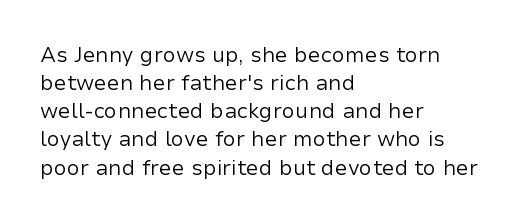
{"italic": "no", "bold": "no", "underline": "no", "align": "left", "line_spacing": "normal", "line_spacing_ratio": 1.34, "letter_spacing": "normal", "letter_spacing_em": 0.0, "glyph_px": 21}
